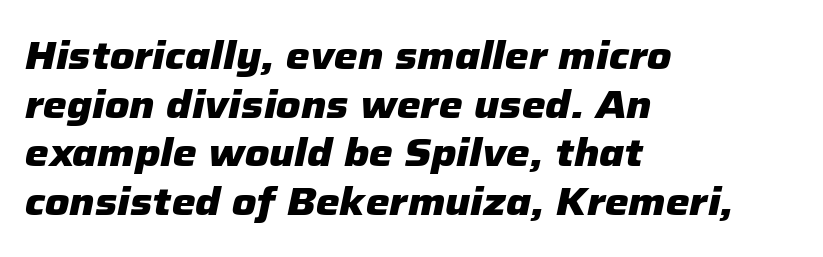
Spacing between characters is what you'd get straight out of the box. The paragraph has a hard left edge and a soft right edge. The specimen omits any rule beneath the text block's lines. Horizontal bands of white between lines are of average thickness. Is the type slanted? Yes — the strokes lean at a clear angle.
